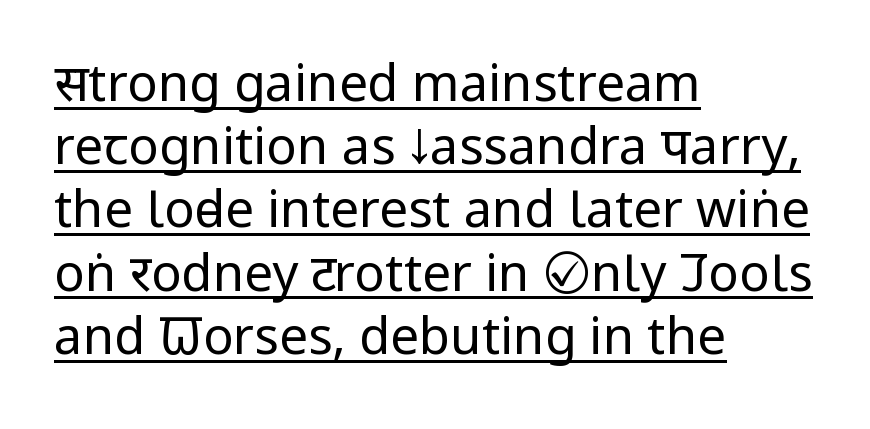
Upright lettering throughout. A typographer would call this underscored text. Caption: multi-line text, flush left, ragged right. These lines are rendered in a variable-pitch font. The letterforms sit shoulder to shoulder at normal distance.
